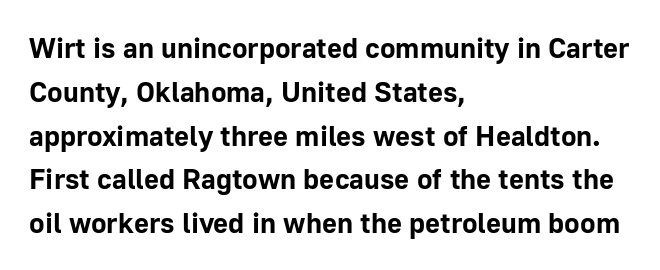
{"serif": "no", "italic": "no", "bold": "yes", "weight": "bold", "width": "normal", "stroke_contrast": "low", "x_height": "medium", "monospaced": "no", "underline": "no", "align": "left", "line_spacing": "normal", "line_spacing_ratio": 1.51, "letter_spacing": "normal", "letter_spacing_em": 0.0, "glyph_px": 29}
